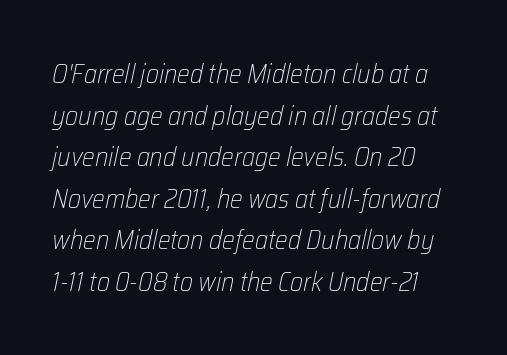
The image shows 27 px text type, italic (leaning right); set normal line spacing (1.54x), normal letter spacing, not underlined.
